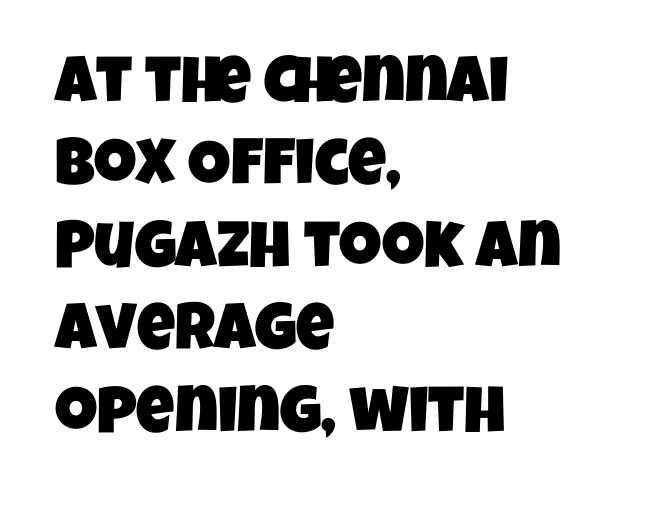
Looks like regular typesetting: each glyph gets only the width it needs. No word sits above an underline. Horizontal alignment here is leftward, the default for most running prose. The designer left line spacing at the default.
